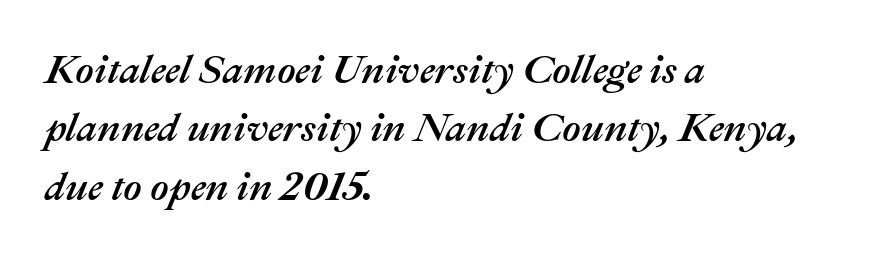
{"italic": "yes", "lean": "right", "slant_degrees": 22, "width": "normal", "stroke_contrast": "medium", "x_height": "medium", "monospaced": "no", "underline": "no", "align": "left", "line_spacing": "normal", "line_spacing_ratio": 1.46, "letter_spacing": "normal", "letter_spacing_em": 0.0, "glyph_px": 40}
